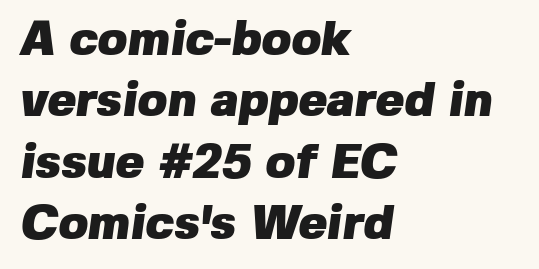
Q: Is the text bold? A: Yes.
Q: Is the typeface a serif or a sans-serif typeface? A: Sans-serif.
Q: Is the text underlined? A: No.
Q: How is the paragraph aligned? A: Left-aligned.
Q: Is the spacing between letters normal or unusually wide? A: Normal.
Q: Is the spacing between lines tight, normal or loose? A: Normal.
Q: Width (condensed, normal, or wide)? A: Normal.
Q: Stroke contrast? A: Low.
Q: x-height? A: Medium.
Q: Monospaced? A: No.
